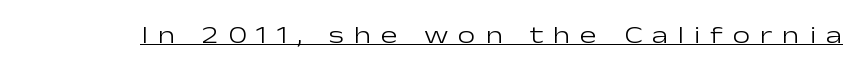
Q: Is the text bold? A: No.
Q: Is the text italic (slanted)? A: No, it is upright.
Q: Is the text underlined? A: Yes.
Q: Is the spacing between letters normal or unusually wide? A: Unusually wide.
